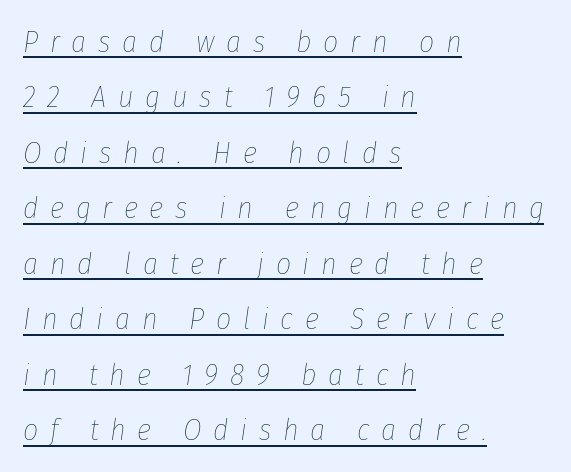
{"italic": "yes", "lean": "right", "slant_degrees": 8, "bold": "no", "weight": "thin", "width": "condensed", "stroke_contrast": "low", "x_height": "medium", "monospaced": "no", "underline": "yes", "align": "left", "line_spacing_ratio": 1.85, "letter_spacing": "wide", "letter_spacing_em": 0.39, "glyph_px": 30}
